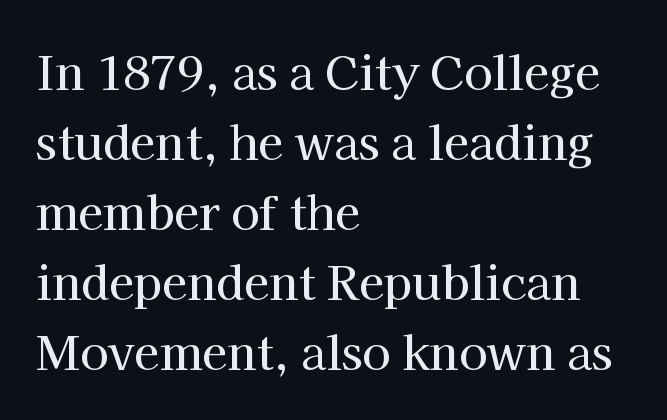
The image shows 46 px serif type, upright; set left-aligned, normal line spacing (1.52x), normal letter spacing, not underlined; high stroke contrast and a medium x-height.
